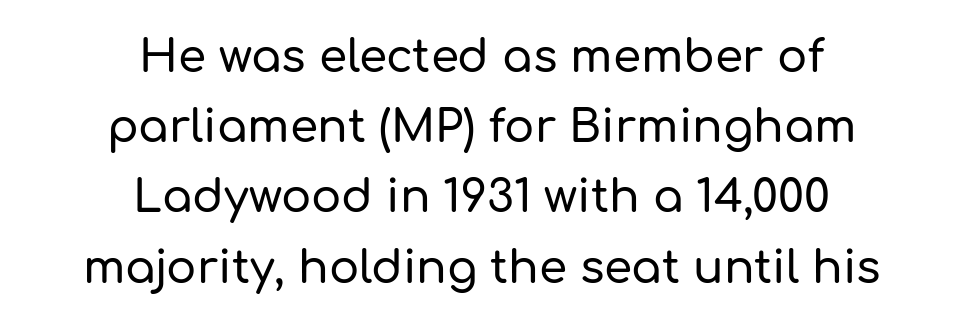
Which margin do the lines hug? Neither — every line sits in the middle. A typesetter would label this face a sans. Students, note that the glyphs here touch the page at normal intervals. Type without underlining. Rendered with straight, roman letterforms. The letters advance in unequal steps, a hallmark of proportional type.
